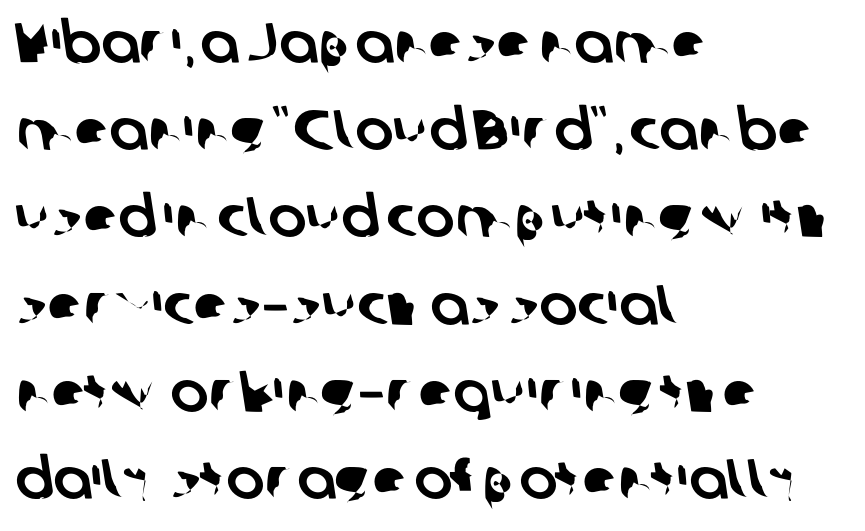
{"serif": "no", "width": "normal", "stroke_contrast": "low", "x_height": "medium", "monospaced": "no", "underline": "no", "align": "left", "line_spacing": "normal", "line_spacing_ratio": 1.53, "letter_spacing": "normal", "letter_spacing_em": 0.0, "glyph_px": 57}
